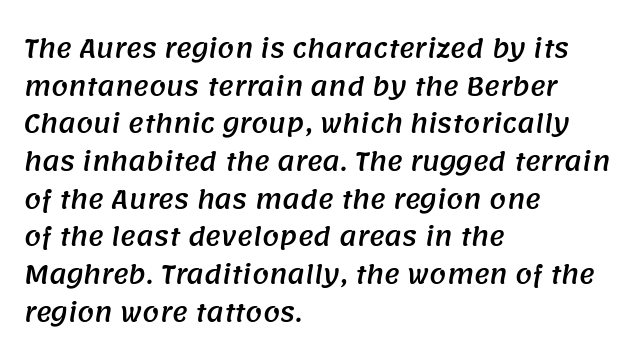
The image shows 24 px text type; set left-aligned, normal line spacing (1.57x), normal letter spacing, not underlined.
